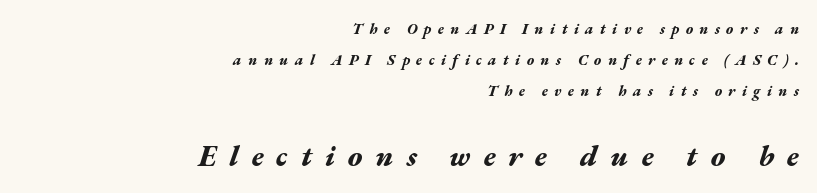
{"italic": "yes", "lean": "right", "slant_degrees": 17, "bold": "yes", "weight": "bold", "width": "wide", "stroke_contrast": "medium", "x_height": "medium", "monospaced": "no", "underline": "no", "align": "right", "line_spacing": "loose", "line_spacing_ratio": 2.06, "letter_spacing": "wide", "letter_spacing_em": 0.43, "larger_block": "second", "size_ratio": 2.0, "glyph_px": 30}
